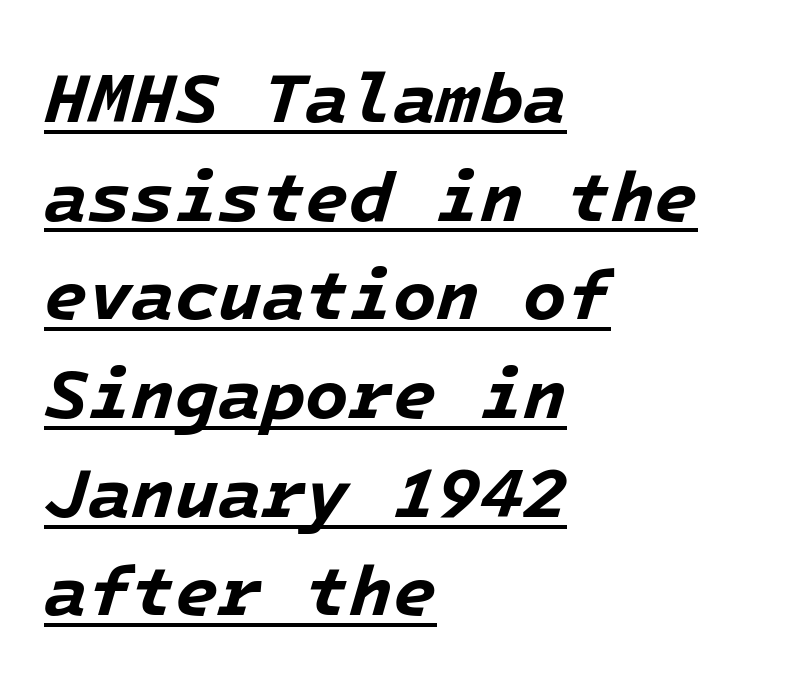
Q: Is the text bold? A: Yes.
Q: Is the text italic (slanted)? A: Yes, it leans right by about 16 degrees.
Q: Is the text underlined? A: Yes.
Q: How is the paragraph aligned? A: Left-aligned.
Q: Is the spacing between letters normal or unusually wide? A: Normal.
Q: Is the spacing between lines tight, normal or loose? A: Normal.
Q: Width (condensed, normal, or wide)? A: Normal.
Q: Stroke contrast? A: Low.
Q: x-height? A: Medium.
